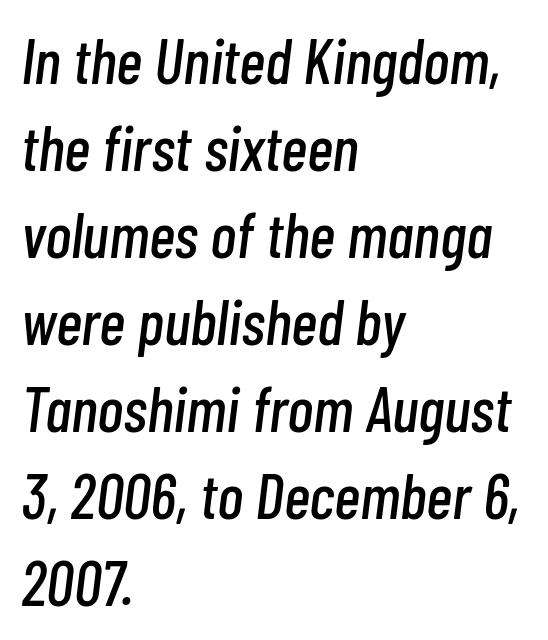
{"italic": "yes", "lean": "right", "slant_degrees": 7, "width": "condensed", "stroke_contrast": "low", "x_height": "medium", "monospaced": "no", "underline": "no", "align": "left", "line_spacing": "normal", "line_spacing_ratio": 1.38, "letter_spacing": "normal", "letter_spacing_em": 0.0, "glyph_px": 63}
